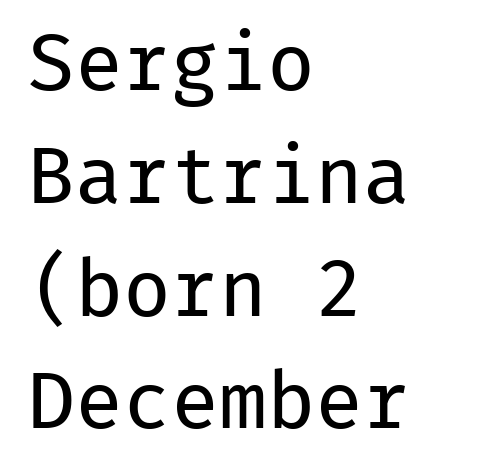
{"serif": "no", "italic": "no", "bold": "no", "weight": "regular", "width": "normal", "stroke_contrast": "low", "x_height": "medium", "monospaced": "yes", "underline": "no", "align": "left", "line_spacing": "normal", "line_spacing_ratio": 1.41, "letter_spacing": "normal", "letter_spacing_em": 0.0, "glyph_px": 80}
